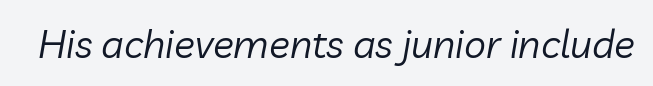
{"italic": "yes", "lean": "right", "slant_degrees": 10, "bold": "no", "weight": "regular", "width": "normal", "stroke_contrast": "low", "x_height": "medium", "monospaced": "no", "underline": "no", "letter_spacing": "normal", "letter_spacing_em": 0.0, "glyph_px": 39}
